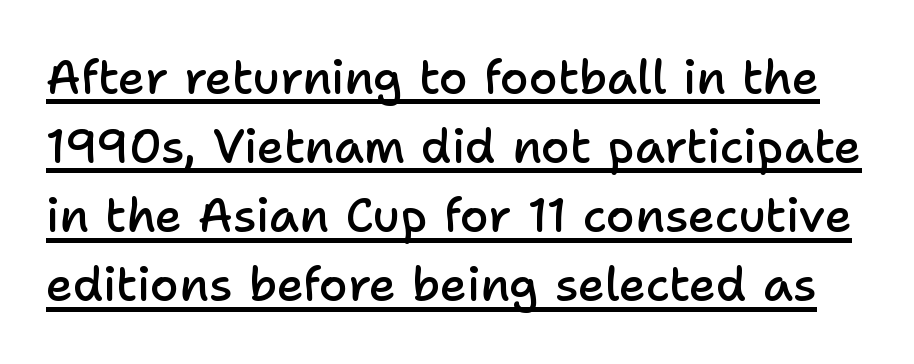
{"serif": "no", "italic": "no", "bold": "semi", "weight": "semibold", "width": "normal", "stroke_contrast": "low", "x_height": "medium", "monospaced": "no", "underline": "yes", "line_spacing": "normal", "line_spacing_ratio": 1.47, "letter_spacing": "normal", "letter_spacing_em": 0.0, "glyph_px": 47}
